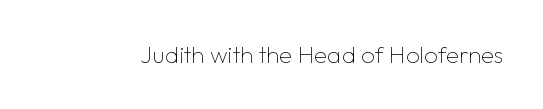
The image shows 24 px text type, upright; set normal letter spacing, not underlined.
